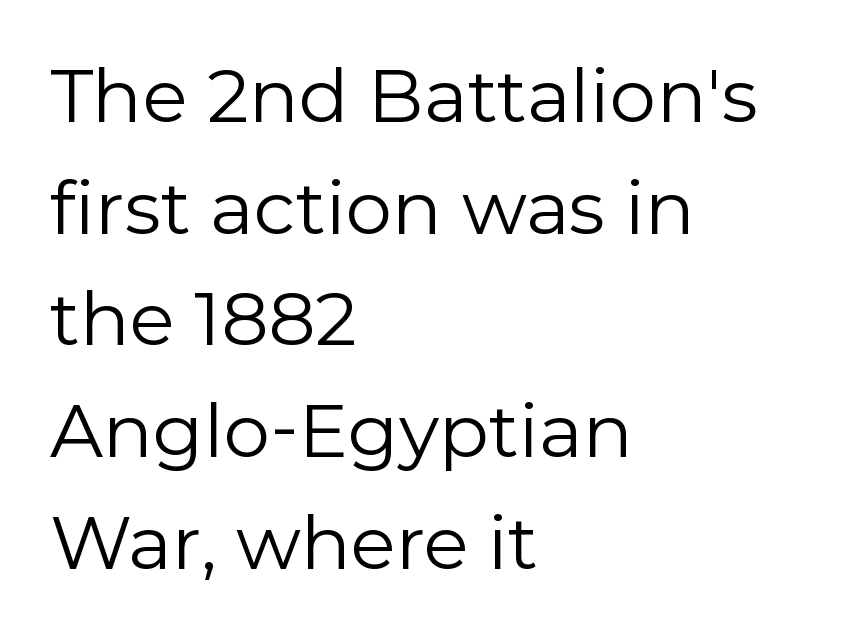
The passage shown is not underscored anywhere. Designer's note — italics off, roman on. These lines are rendered in a variable-pitch font. The tracking reads as untouched default to a designer's eye. I'd call this a sans setting — the letters go barefoot.
